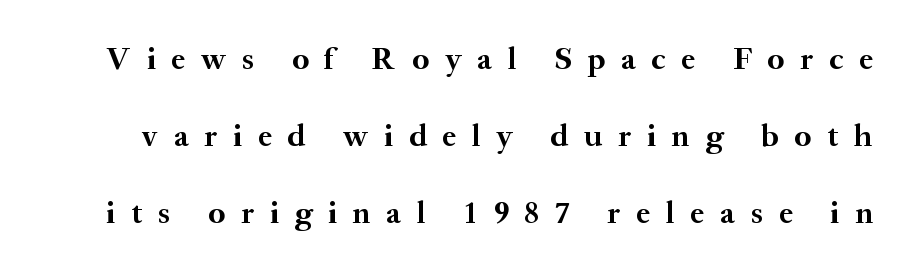
The image shows 32 px semibold serif type, upright; set loose line spacing (2.41x), unusually wide letter spacing (+0.49 em), not underlined; medium stroke contrast and a small x-height.
